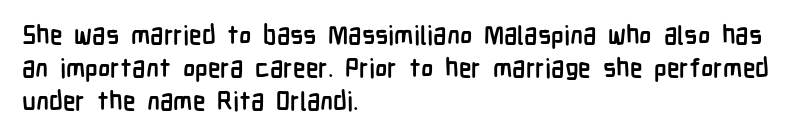
{"italic": "no", "bold": "yes", "underline": "no", "align": "left", "line_spacing": "normal", "line_spacing_ratio": 1.26, "letter_spacing": "normal", "letter_spacing_em": 0.0, "glyph_px": 26}
